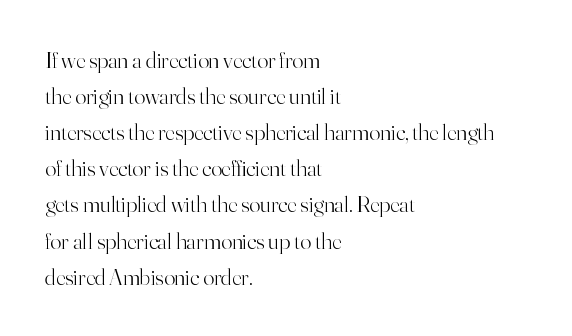
Nothing unusual about the tracking: characters are spaced as the font intends. The typesetter chose a ragged-right arrangement here. Vertical strokes here are truly vertical. In terms of leading, this rendering sits right in the middle.
